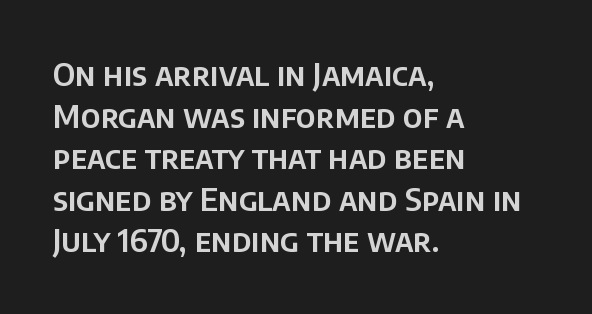
The image shows 32 px sans-serif type, upright; set left-aligned, normal line spacing (1.3x), normal letter spacing, not underlined; low stroke contrast and a large x-height.
